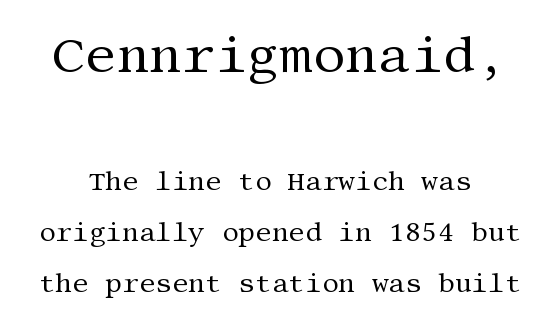
{"serif": "yes", "italic": "no", "bold": "no", "weight": "regular", "width": "normal", "stroke_contrast": "medium", "x_height": "large", "underline": "no", "align": "center", "line_spacing": "loose", "line_spacing_ratio": 1.95, "letter_spacing": "normal", "letter_spacing_em": 0.0, "larger_block": "first", "size_ratio": 1.96, "glyph_px": 51}
